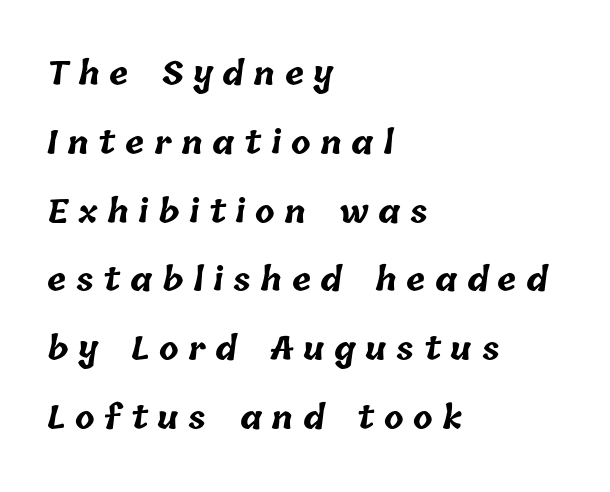
The image shows 32 px bold type; set left-aligned, loose line spacing (2.15x), unusually wide letter spacing (+0.3 em), not underlined; low stroke contrast and a medium x-height.
